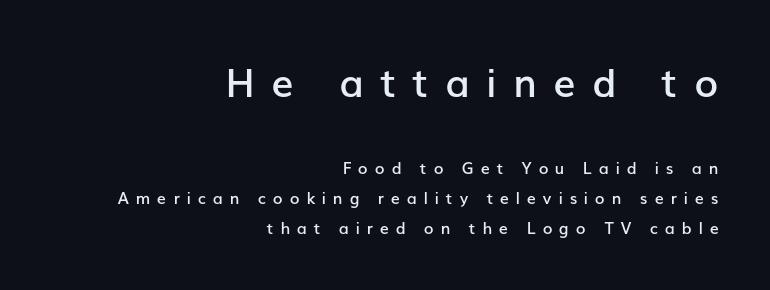
{"serif": "no", "italic": "no", "bold": "semi", "weight": "semibold", "width": "normal", "stroke_contrast": "low", "x_height": "medium", "monospaced": "no", "underline": "no", "align": "right", "line_spacing_ratio": 1.87, "letter_spacing": "wide", "letter_spacing_em": 0.43, "larger_block": "first", "size_ratio": 2.44, "glyph_px": 39}
